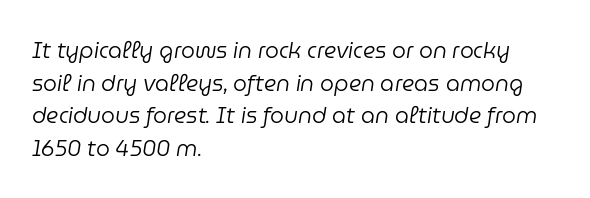
The image shows 22 px text type, italic (leaning right); set left-aligned, normal line spacing (1.48x), normal letter spacing, not underlined.
